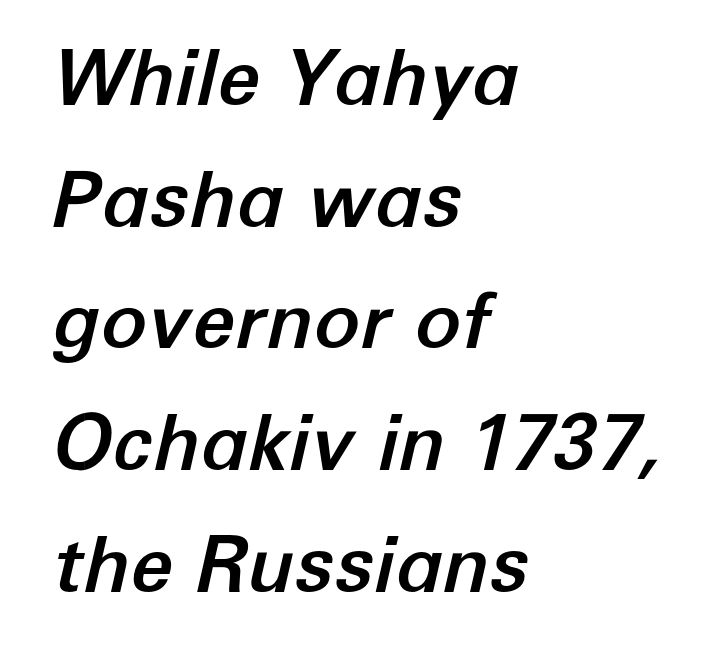
{"italic": "yes", "lean": "right", "slant_degrees": 12, "width": "normal", "stroke_contrast": "low", "x_height": "medium", "monospaced": "no", "underline": "no", "align": "left", "line_spacing": "normal", "line_spacing_ratio": 1.58, "letter_spacing": "normal", "letter_spacing_em": 0.0, "glyph_px": 77}
